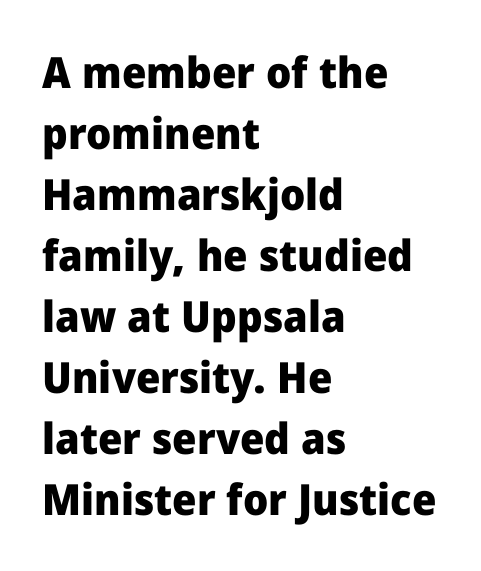
The image shows 43 px heavy sans-serif type, upright; set left-aligned, normal line spacing (1.42x), normal letter spacing, not underlined; low stroke contrast and a medium x-height.
